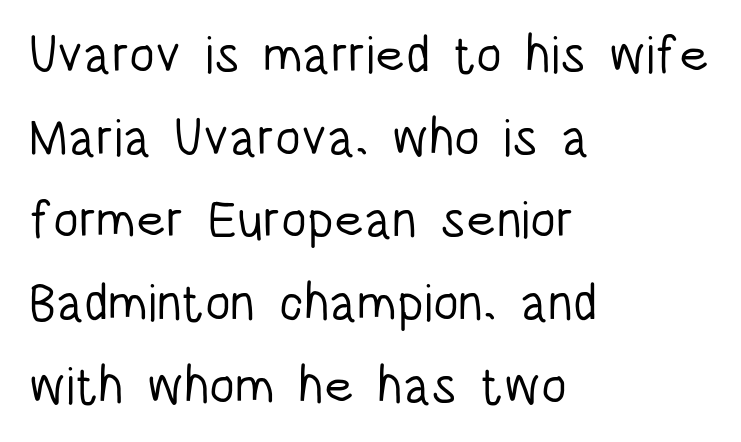
The image shows 52 px light, condensed sans-serif type, upright; set left-aligned, normal line spacing (1.59x), normal letter spacing, not underlined; low stroke contrast and a large x-height.
